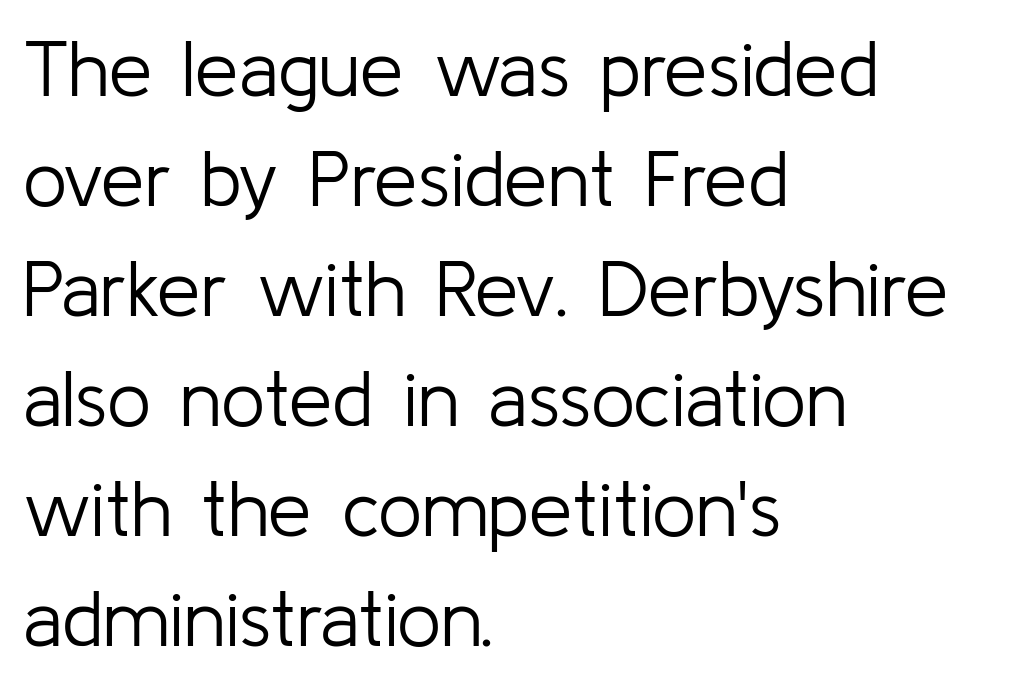
{"serif": "no", "italic": "no", "bold": "no", "weight": "light", "width": "normal", "stroke_contrast": "low", "x_height": "medium", "monospaced": "no", "underline": "no", "align": "left", "line_spacing": "normal", "line_spacing_ratio": 1.41, "letter_spacing": "normal", "letter_spacing_em": 0.0, "glyph_px": 78}
